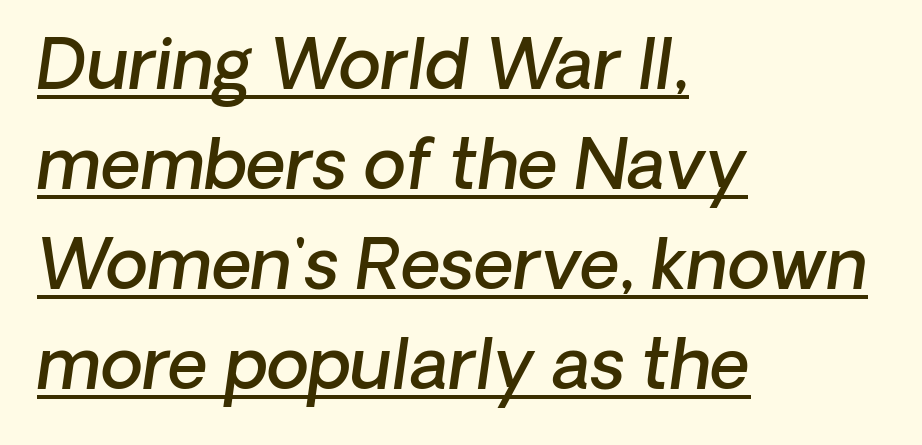
Inter-character spacing is left at the font's built-in metrics. This is oblique type, the kind used for emphasis or titles. The glyphs have the mass of a demibold cut, below bold. Varying glyph widths throughout — classic text-font behaviour.
